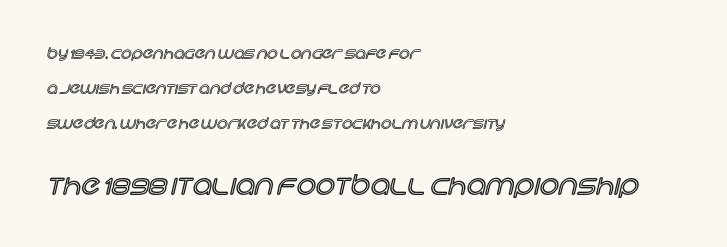
The string is rendered with underlining switched off. The following chunk of copy outweighs the initial chunk in type size. Horizontally, the lines are justified to the leading edge only. The face used here is rendered with its standard letterfit.
